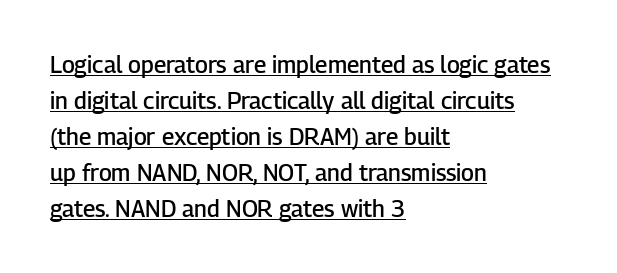
Q: Is the text bold? A: Semi-bold.
Q: Is the text italic (slanted)? A: No, it is upright.
Q: Is the text underlined? A: Yes.
Q: How is the paragraph aligned? A: Left-aligned.
Q: Is the spacing between letters normal or unusually wide? A: Normal.
Q: Is the spacing between lines tight, normal or loose? A: Normal.
